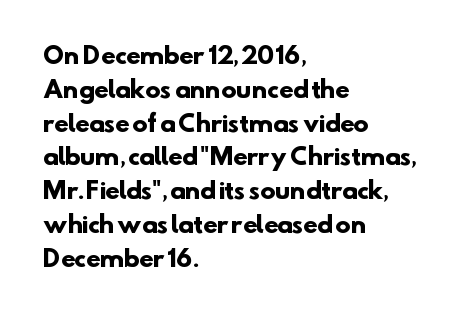
The block of text has a typical density, with ordinary space between rows. Words appear dense and cohesive because spacing is normal. A classic flush-left, rag-right setting is used for this passage. Summary of weight: heavy, a full bold. The string is rendered with underlining switched off.
